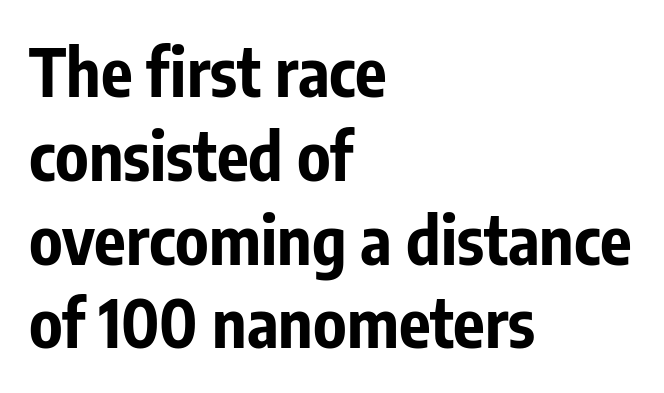
A clean baseline with only descenders dipping below it. The lines in this sample share a left origin and differ only in where they stop. Looks like regular typesetting: each glyph gets only the width it needs. The face used here has the dense, thick strokes of a bold. Serifs: no, the terminals of the letterforms are clean. Here the glyphs are tracked normally, forming tight word shapes.
